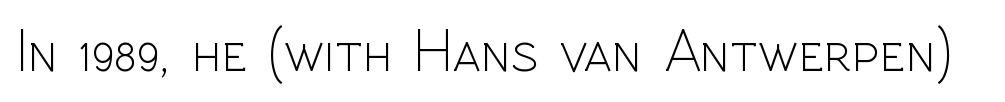
{"serif": "no", "italic": "no", "bold": "no", "weight": "light", "width": "normal", "x_height": "medium", "monospaced": "no", "underline": "no", "letter_spacing": "normal", "letter_spacing_em": 0.0, "glyph_px": 60}
